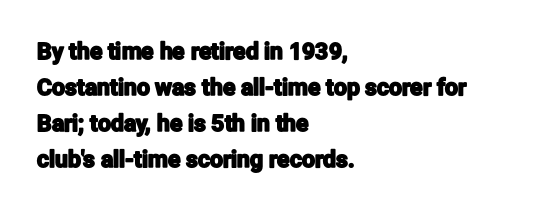
The image shows 23 px text type, upright; set left-aligned, normal line spacing (1.57x), normal letter spacing, not underlined.
